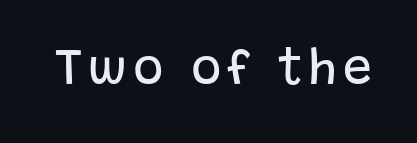
The image shows 52 px regular-weight sans-serif type, upright; set not underlined; low stroke contrast and a large x-height.
